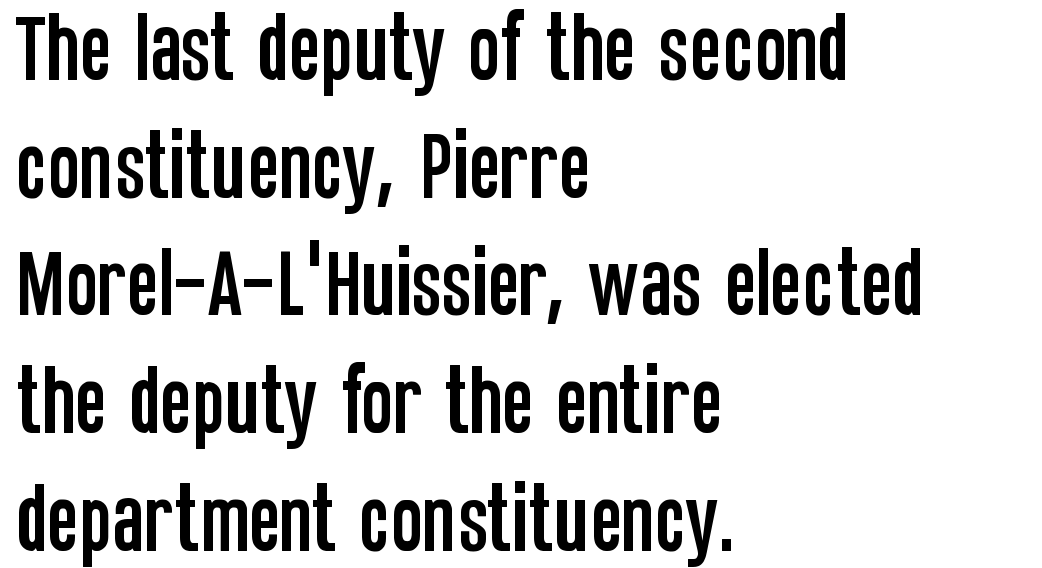
The image shows 75 px condensed sans-serif type, upright; set left-aligned, normal line spacing (1.57x), normal letter spacing, not underlined; low stroke contrast and a large x-height.
